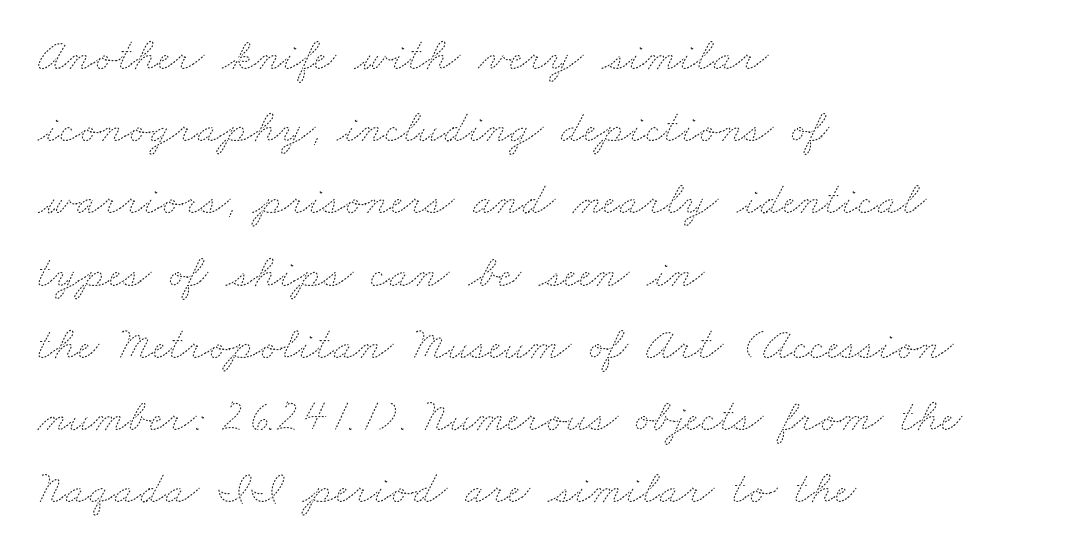
A typesetter would call this proportional, since set widths differ per character. These lines are set flush left with a ragged right edge. The weight tops out at a normal text grade. Students, note that the glyphs here touch the page at normal intervals.
